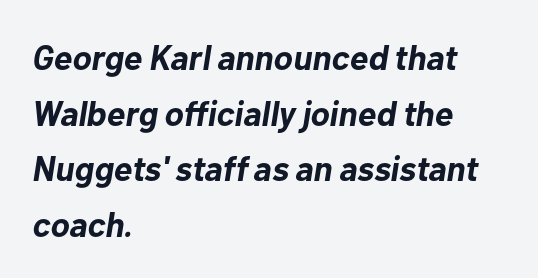
Rule under the text: the space is simply empty. Looking at the ascenders, they clearly lean. Summary of weight: heavy, a full bold. You could not count columns in this text — the font is proportionally spaced.
